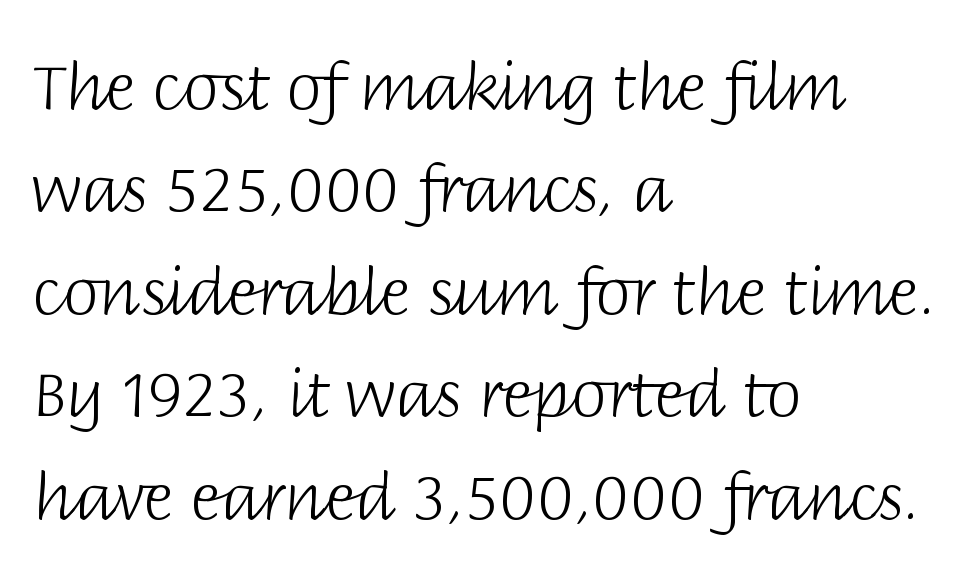
Check where the strokes stop: nothing finishes them off — pure sans. Here the designer chose a conventional face with non-uniform glyph widths. Normally led — the rows are evenly, conventionally spaced. The area under the type is left untouched.
